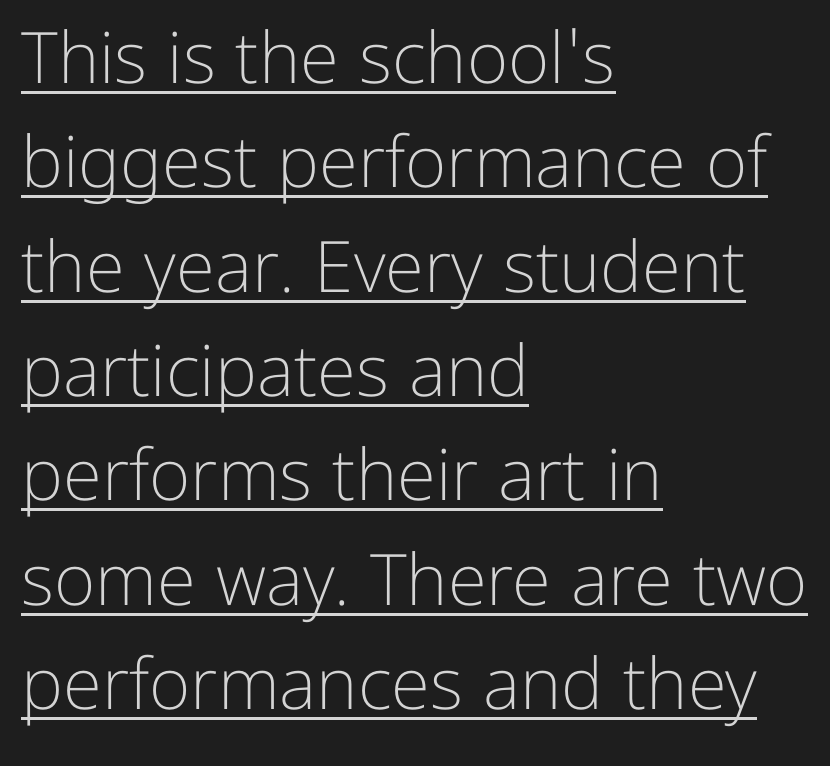
Q: Is the text bold? A: No.
Q: Is the text italic (slanted)? A: No, it is upright.
Q: Is the typeface a serif or a sans-serif typeface? A: Sans-serif.
Q: Is the text underlined? A: Yes.
Q: How is the paragraph aligned? A: Left-aligned.
Q: Is the spacing between letters normal or unusually wide? A: Normal.
Q: Is the spacing between lines tight, normal or loose? A: Normal.
Q: Width (condensed, normal, or wide)? A: Normal.
Q: Stroke contrast? A: Low.
Q: x-height? A: Medium.
Q: Monospaced? A: No.
